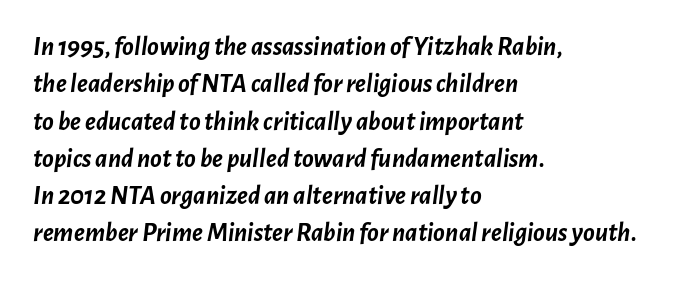
Q: Is the text bold? A: Yes.
Q: Is the text italic (slanted)? A: Yes, it leans right by about 7 degrees.
Q: Is the text underlined? A: No.
Q: How is the paragraph aligned? A: Left-aligned.
Q: Is the spacing between letters normal or unusually wide? A: Normal.
Q: Is the spacing between lines tight, normal or loose? A: Normal.
